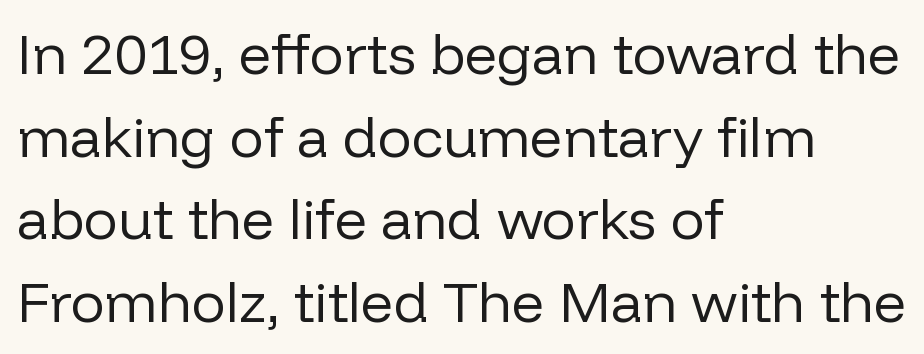
{"serif": "no", "italic": "no", "bold": "no", "weight": "regular", "width": "normal", "stroke_contrast": "low", "x_height": "medium", "monospaced": "no", "underline": "no", "align": "left", "line_spacing": "normal", "line_spacing_ratio": 1.45, "letter_spacing": "normal", "letter_spacing_em": 0.0, "glyph_px": 57}
